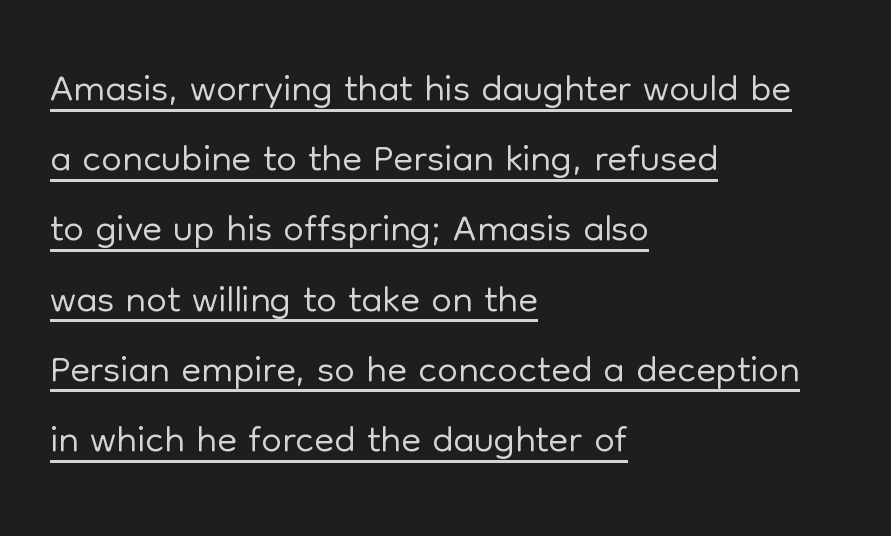
Q: Is the text bold? A: No.
Q: Is the text italic (slanted)? A: No, it is upright.
Q: Is the typeface a serif or a sans-serif typeface? A: Sans-serif.
Q: Is the text underlined? A: Yes.
Q: How is the paragraph aligned? A: Left-aligned.
Q: Is the spacing between letters normal or unusually wide? A: Normal.
Q: Width (condensed, normal, or wide)? A: Normal.
Q: Stroke contrast? A: Low.
Q: x-height? A: Medium.
Q: Monospaced? A: No.
